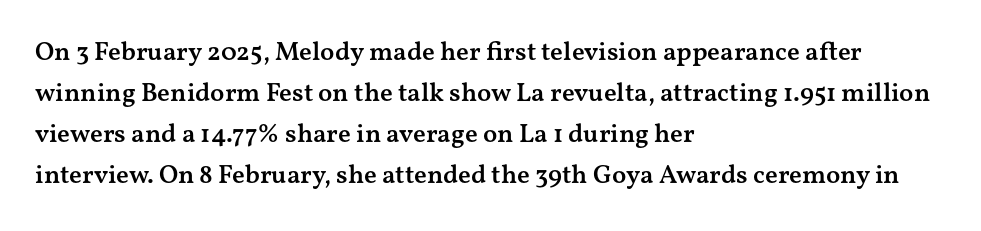
{"italic": "no", "bold": "semi", "underline": "no", "align": "left", "line_spacing": "normal", "line_spacing_ratio": 1.58, "letter_spacing": "normal", "letter_spacing_em": 0.0, "glyph_px": 26}
